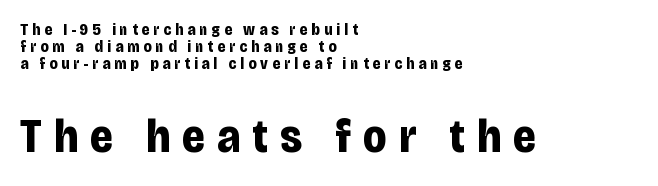
Q: Is the text bold? A: Yes.
Q: Is the text italic (slanted)? A: No, it is upright.
Q: Is the typeface a serif or a sans-serif typeface? A: Sans-serif.
Q: Is the text underlined? A: No.
Q: How is the paragraph aligned? A: Left-aligned.
Q: Is the spacing between letters normal or unusually wide? A: Unusually wide.
Q: Is the spacing between lines tight, normal or loose? A: Tight.
Q: Which block of text is set in a larger size, the first (top) or the second (bottom)? A: The second (bottom) one.
Q: Width (condensed, normal, or wide)? A: Condensed.
Q: Stroke contrast? A: Low.
Q: x-height? A: Large.
Q: Monospaced? A: No.
